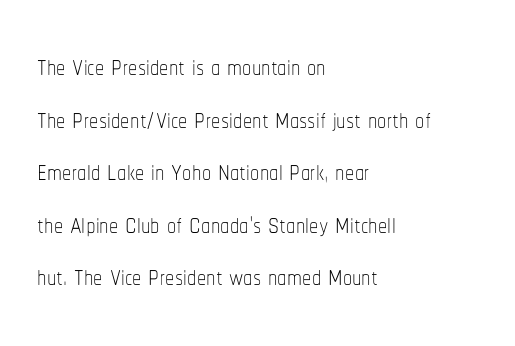
A bare baseline throughout the passage. Spacing verdict: proportional, widths tailored to each character. Characters follow at the spacing the type designer built in. Vertically, the passage feels balanced, rows spaced as you'd expect.
